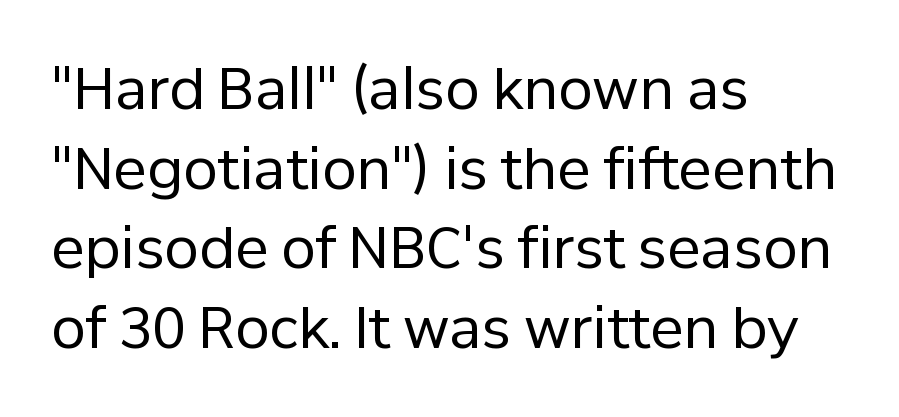
Q: Is the text bold? A: No.
Q: Is the text italic (slanted)? A: No, it is upright.
Q: Is the typeface a serif or a sans-serif typeface? A: Sans-serif.
Q: Is the text underlined? A: No.
Q: How is the paragraph aligned? A: Left-aligned.
Q: Is the spacing between letters normal or unusually wide? A: Normal.
Q: Is the spacing between lines tight, normal or loose? A: Normal.
Q: Width (condensed, normal, or wide)? A: Normal.
Q: Stroke contrast? A: Low.
Q: x-height? A: Medium.
Q: Monospaced? A: No.
